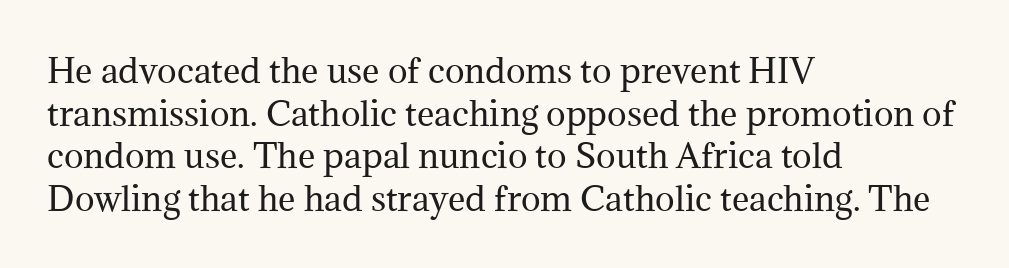
Q: Is the text bold? A: No.
Q: Is the text italic (slanted)? A: No, it is upright.
Q: Is the typeface a serif or a sans-serif typeface? A: Serif.
Q: Is the text underlined? A: No.
Q: How is the paragraph aligned? A: Left-aligned.
Q: Is the spacing between letters normal or unusually wide? A: Normal.
Q: Is the spacing between lines tight, normal or loose? A: Normal.
Q: Width (condensed, normal, or wide)? A: Normal.
Q: Stroke contrast? A: Medium.
Q: x-height? A: Medium.
Q: Monospaced? A: No.
